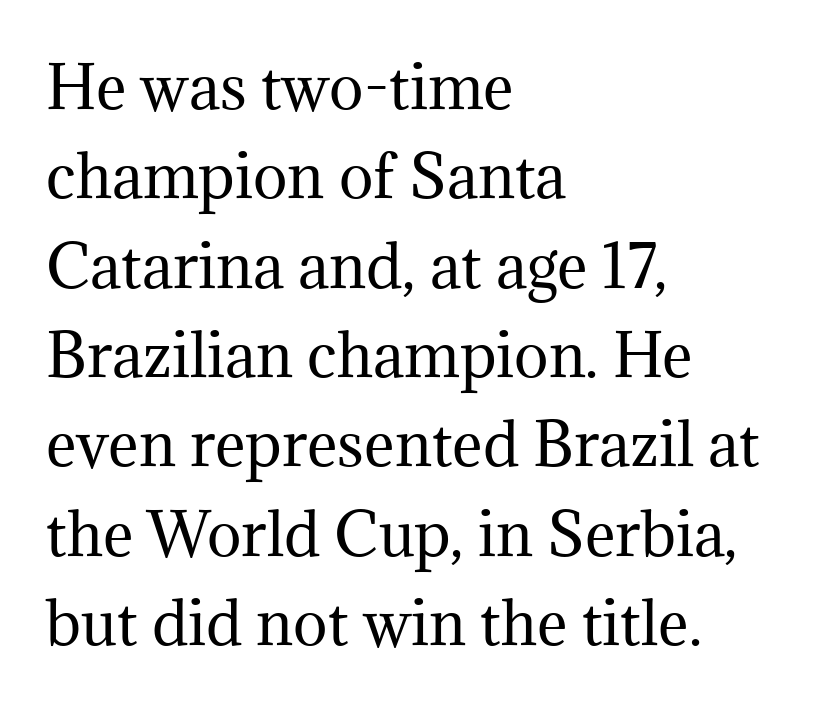
Q: Is the text bold? A: No.
Q: Is the text italic (slanted)? A: No, it is upright.
Q: Is the typeface a serif or a sans-serif typeface? A: Serif.
Q: Is the text underlined? A: No.
Q: How is the paragraph aligned? A: Left-aligned.
Q: Is the spacing between letters normal or unusually wide? A: Normal.
Q: Is the spacing between lines tight, normal or loose? A: Normal.
Q: Width (condensed, normal, or wide)? A: Normal.
Q: Stroke contrast? A: Medium.
Q: x-height? A: Medium.
Q: Monospaced? A: No.
